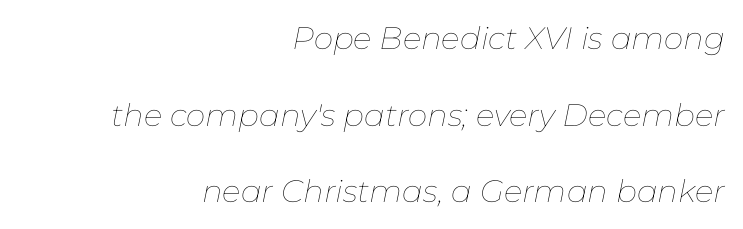
{"italic": "yes", "lean": "right", "slant_degrees": 11, "bold": "no", "weight": "thin", "width": "normal", "stroke_contrast": "low", "x_height": "medium", "monospaced": "no", "underline": "no", "align": "right", "line_spacing": "loose", "line_spacing_ratio": 2.47, "letter_spacing": "normal", "letter_spacing_em": 0.0, "glyph_px": 31}
